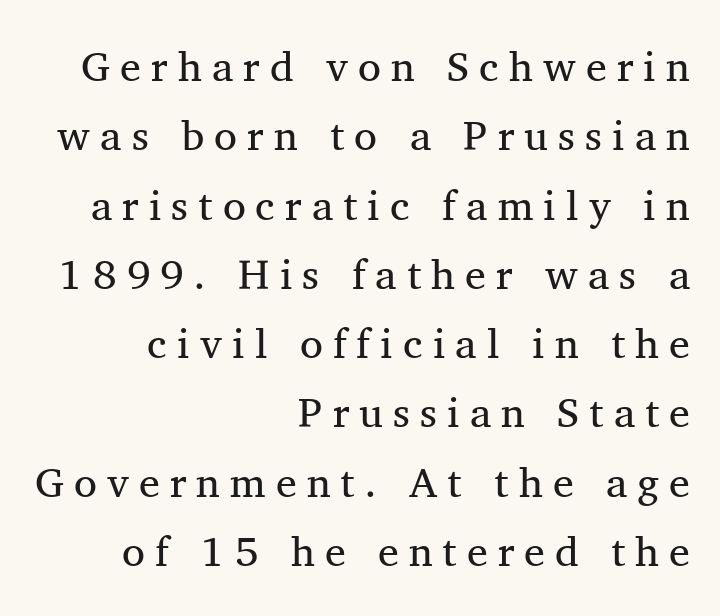
{"serif": "yes", "italic": "no", "bold": "no", "weight": "regular", "width": "normal", "stroke_contrast": "medium", "x_height": "medium", "monospaced": "no", "underline": "no", "align": "right", "line_spacing": "normal", "line_spacing_ratio": 1.65, "letter_spacing": "wide", "letter_spacing_em": 0.24, "glyph_px": 42}
